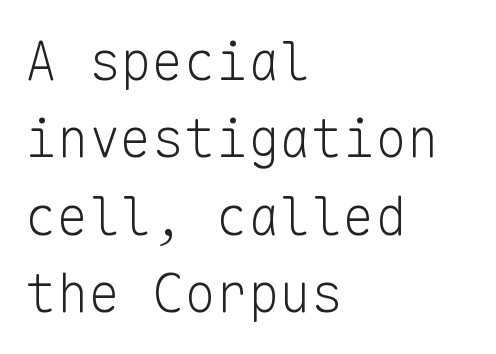
The image shows 53 px light sans-serif type, upright, monospaced; set left-aligned, normal line spacing (1.46x), normal letter spacing, not underlined; low stroke contrast and a medium x-height.
